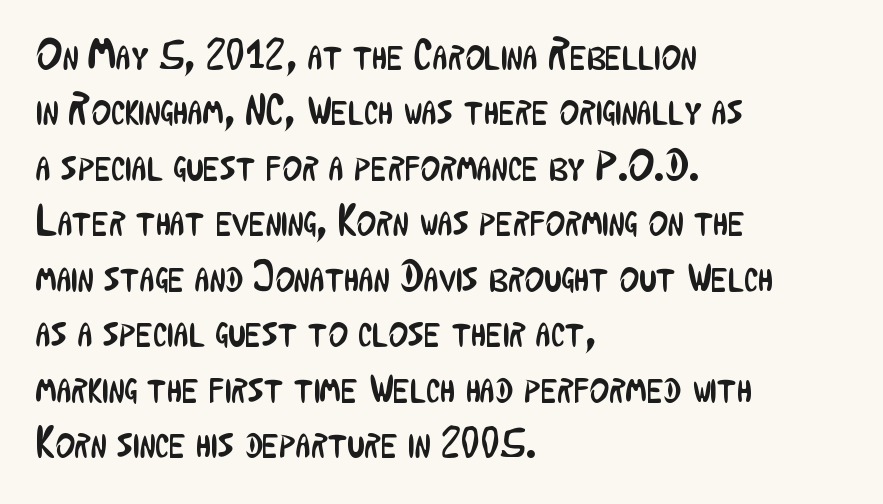
{"serif": "no", "italic": "no", "bold": "no", "weight": "regular", "width": "condensed", "stroke_contrast": "low", "x_height": "medium", "monospaced": "no", "underline": "no", "align": "left", "line_spacing": "normal", "line_spacing_ratio": 1.32, "letter_spacing": "normal", "letter_spacing_em": 0.0, "glyph_px": 42}
